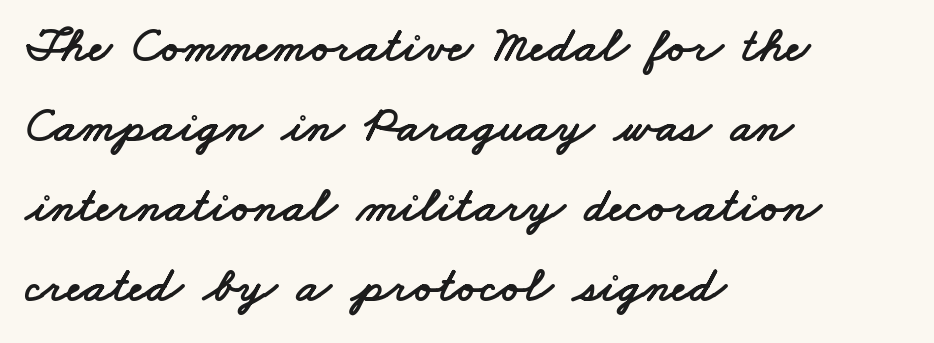
The image shows 50 px wide sans-serif type; set left-aligned, normal line spacing (1.6x), normal letter spacing, not underlined; low stroke contrast and a small x-height.
